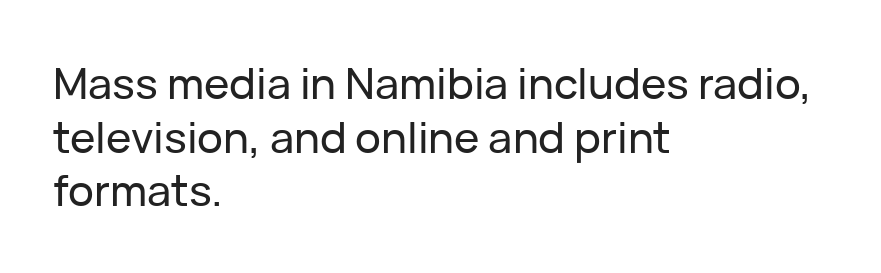
This block has exactly the height ordinary leading produces. Regarding serifs, this sample does without them. This is roman type, the default non-slanted kind. Only glyphs here, with clear space below each row.
